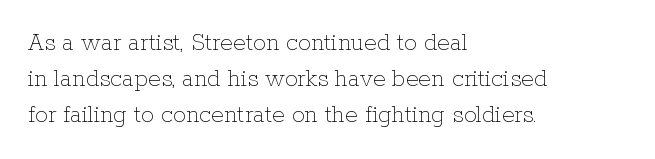
The image shows 26 px text type, upright; set left-aligned, normal line spacing (1.38x), normal letter spacing, not underlined.
